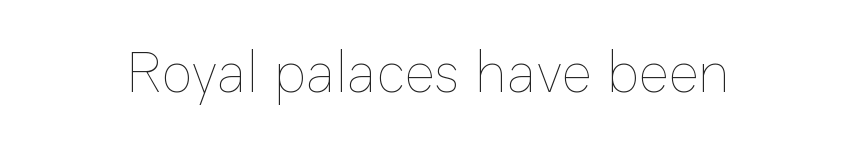
Q: Is the text bold? A: No.
Q: Is the text italic (slanted)? A: No, it is upright.
Q: Is the text underlined? A: No.
Q: Is the spacing between letters normal or unusually wide? A: Normal.
Q: Width (condensed, normal, or wide)? A: Normal.
Q: Stroke contrast? A: Low.
Q: x-height? A: Medium.
Q: Monospaced? A: No.
